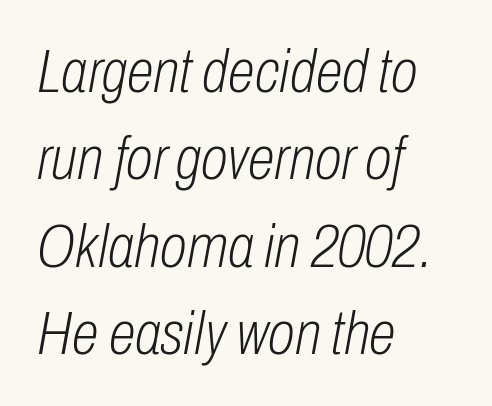
Q: Is the text bold? A: No.
Q: Is the text italic (slanted)? A: Yes, it leans right by about 10 degrees.
Q: Is the text underlined? A: No.
Q: How is the paragraph aligned? A: Left-aligned.
Q: Is the spacing between letters normal or unusually wide? A: Normal.
Q: Is the spacing between lines tight, normal or loose? A: Normal.
Q: Width (condensed, normal, or wide)? A: Condensed.
Q: Stroke contrast? A: Low.
Q: x-height? A: Medium.
Q: Monospaced? A: No.
